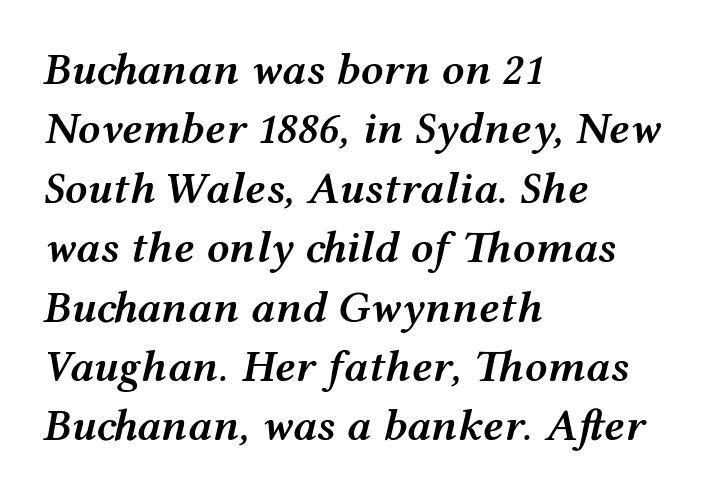
{"italic": "yes", "lean": "right", "slant_degrees": 12, "bold": "semi", "weight": "semibold", "width": "wide", "stroke_contrast": "medium", "x_height": "medium", "monospaced": "no", "underline": "no", "align": "left", "line_spacing": "normal", "line_spacing_ratio": 1.32, "letter_spacing": "normal", "letter_spacing_em": 0.0, "glyph_px": 45}
